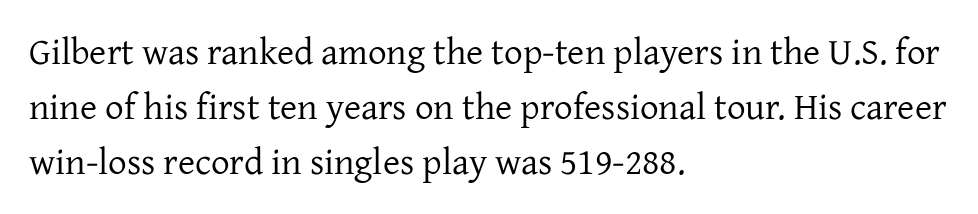
The image shows 37 px regular-weight serif type, upright; set left-aligned, normal line spacing (1.48x), normal letter spacing, not underlined; low stroke contrast and a medium x-height.
